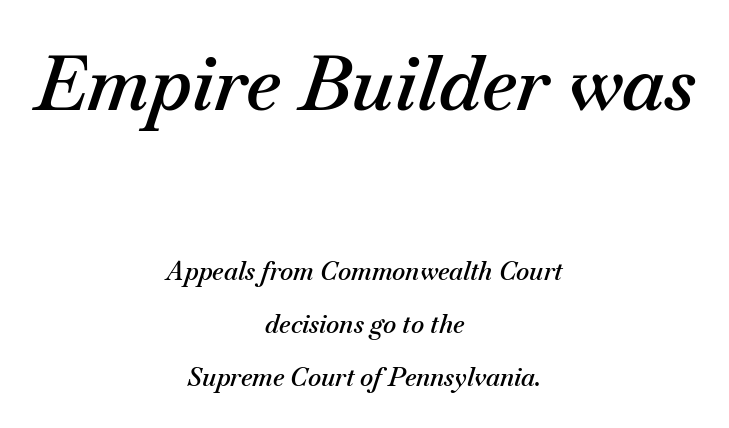
Q: Is the text bold? A: Semi-bold.
Q: Is the text italic (slanted)? A: Yes, it leans right by about 18 degrees.
Q: Is the text underlined? A: No.
Q: How is the paragraph aligned? A: Centered.
Q: Is the spacing between letters normal or unusually wide? A: Normal.
Q: Is the spacing between lines tight, normal or loose? A: Loose.
Q: Which block of text is set in a larger size, the first (top) or the second (bottom)? A: The first (top) one.
Q: Width (condensed, normal, or wide)? A: Normal.
Q: Stroke contrast? A: Medium.
Q: x-height? A: Small.
Q: Monospaced? A: No.
